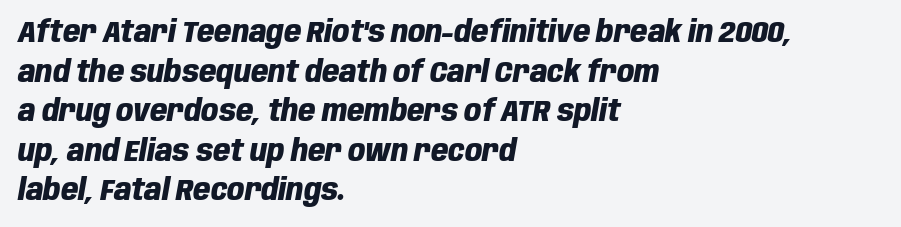
{"italic": "yes", "lean": "right", "slant_degrees": 10, "bold": "yes", "weight": "heavy", "width": "condensed", "stroke_contrast": "low", "x_height": "large", "monospaced": "no", "underline": "no", "align": "left", "line_spacing": "normal", "line_spacing_ratio": 1.32, "letter_spacing": "normal", "letter_spacing_em": 0.0, "glyph_px": 30}
